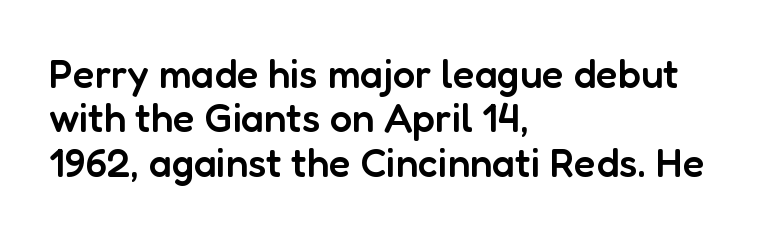
Beneath every word, the page is bare. Does extra space separate the letters? No, they use regular spacing. This rendering uses left alignment, leaving the right contour irregular. Letterform terminals end flat and unadorned throughout the passage. Baseline-to-baseline distance is barely more than the letter height. Think of a printed novel: that variable character pitch is what you see here.
